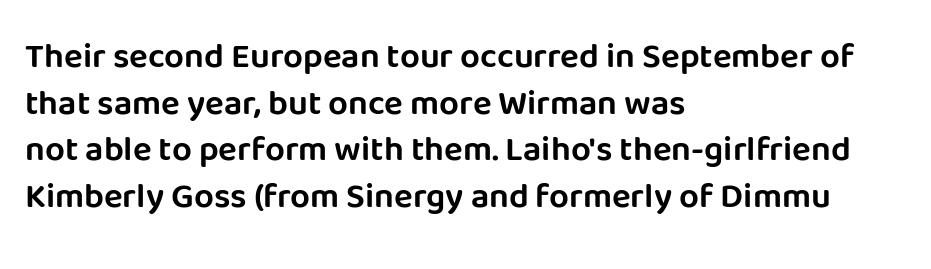
Words float on clear page, feet unadorned. Honestly, the letter spacing is just normal — you wouldn't notice it. Ordinary non-slanted type is in use. The space between consecutive lines is moderate.
